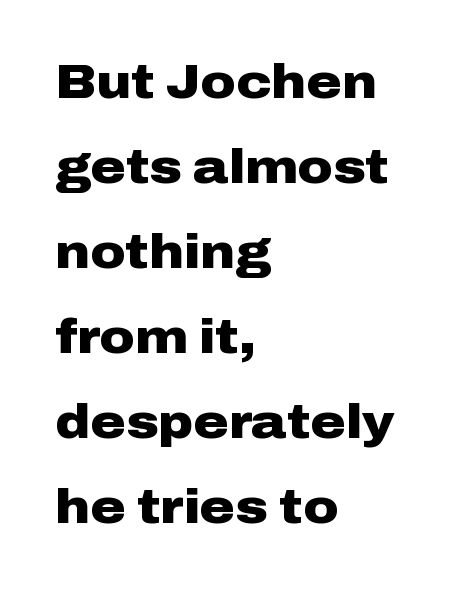
{"serif": "no", "italic": "no", "bold": "yes", "weight": "heavy", "width": "wide", "stroke_contrast": "low", "x_height": "medium", "monospaced": "no", "underline": "no", "align": "left", "line_spacing_ratio": 1.77, "letter_spacing": "normal", "letter_spacing_em": 0.0, "glyph_px": 48}
